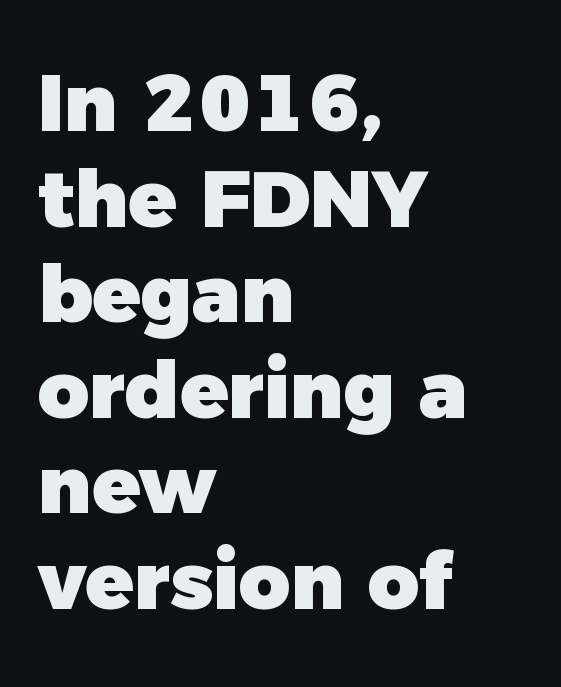
Q: Is the text bold? A: Yes.
Q: Is the typeface a serif or a sans-serif typeface? A: Sans-serif.
Q: Is the text underlined? A: No.
Q: How is the paragraph aligned? A: Left-aligned.
Q: Is the spacing between letters normal or unusually wide? A: Normal.
Q: Width (condensed, normal, or wide)? A: Normal.
Q: x-height? A: Medium.
Q: Monospaced? A: No.
